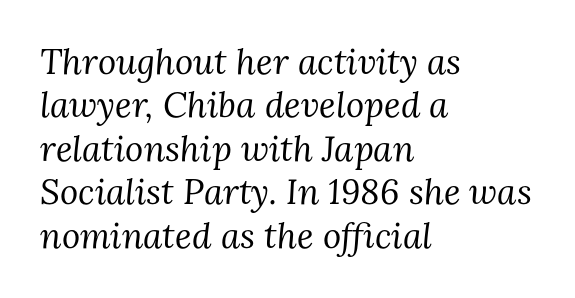
Q: Is the text bold? A: No.
Q: Is the text italic (slanted)? A: Yes, it leans right by about 3 degrees.
Q: Is the typeface a serif or a sans-serif typeface? A: Serif.
Q: Is the text underlined? A: No.
Q: How is the paragraph aligned? A: Left-aligned.
Q: Is the spacing between letters normal or unusually wide? A: Normal.
Q: Width (condensed, normal, or wide)? A: Normal.
Q: Stroke contrast? A: Medium.
Q: x-height? A: Medium.
Q: Monospaced? A: No.
